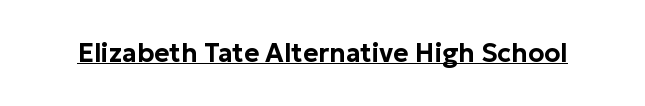
Q: Is the text italic (slanted)? A: No, it is upright.
Q: Is the text underlined? A: Yes.
Q: Is the spacing between letters normal or unusually wide? A: Normal.
